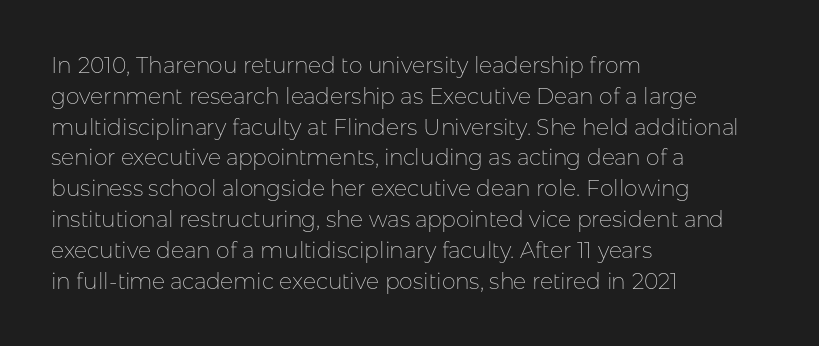
The image shows 22 px text type, upright; set left-aligned, normal line spacing (1.4x), normal letter spacing, not underlined.
